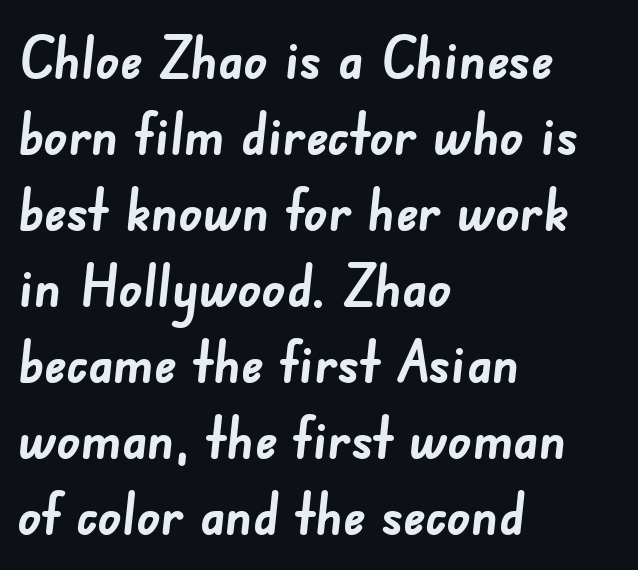
The image shows 58 px semibold sans-serif type; set left-aligned, normal line spacing (1.31x), normal letter spacing, not underlined; low stroke contrast and a small x-height.
